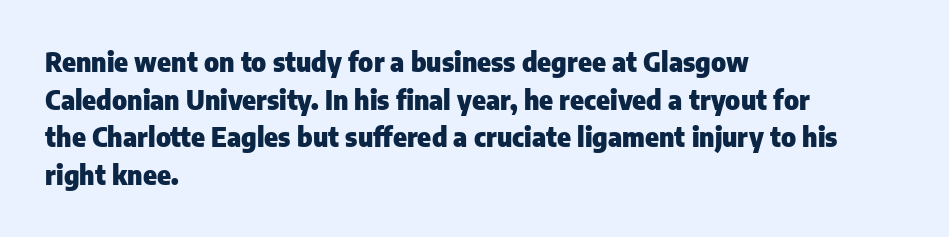
On the weight axis this lands at bold, roughly 700. Words float on clear page, feet unadorned. Interline gaps are of average width in this sample. The rendering keeps characters at their native spacing. In terms of posture, this sample is upright.
